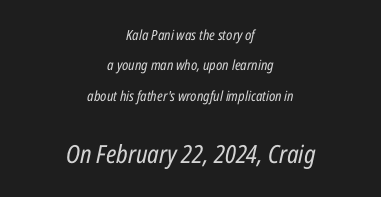
The rendering keeps characters at their native spacing. A light-to-regular cut is what we see here. Visually the block forms a symmetrical silhouette, jagged on both flanks. The lines are spread far apart with generous leading. Descenders hang freely into open space. The passage shown leans; its letterforms are oblique.
